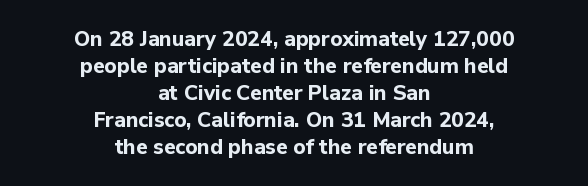
Whoever set this chose a conventional vertical rhythm. Anything drawn beneath the words? Only blank space. Students, this is bold: see how much ink each stroke carries. Italic? Not at all — the glyphs are vertical.
